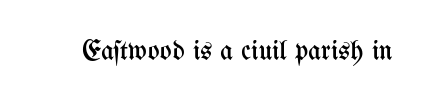
The image shows 28 px regular-weight, condensed type, upright; set normal letter spacing, not underlined; medium stroke contrast and a medium x-height.
